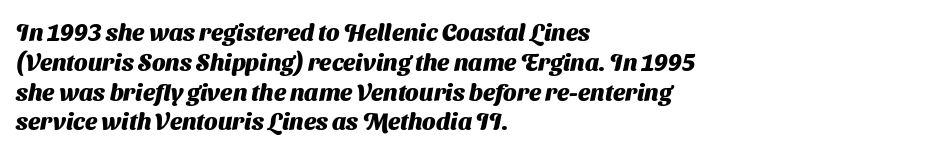
{"bold": "yes", "underline": "no", "align": "left", "line_spacing_ratio": 1.24, "letter_spacing": "normal", "letter_spacing_em": 0.0, "glyph_px": 24}
